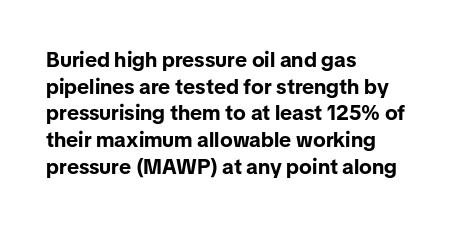
Q: Is the text bold? A: Yes.
Q: Is the text italic (slanted)? A: No, it is upright.
Q: Is the text underlined? A: No.
Q: How is the paragraph aligned? A: Left-aligned.
Q: Is the spacing between letters normal or unusually wide? A: Normal.
Q: Is the spacing between lines tight, normal or loose? A: Normal.
